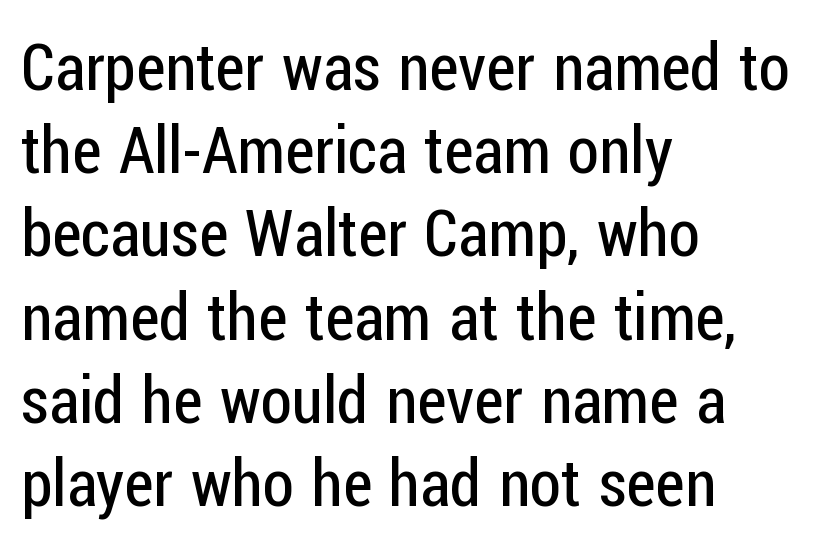
{"serif": "no", "italic": "no", "bold": "no", "weight": "regular", "width": "condensed", "stroke_contrast": "low", "x_height": "medium", "monospaced": "no", "underline": "no", "align": "left", "line_spacing": "normal", "line_spacing_ratio": 1.3, "letter_spacing": "normal", "letter_spacing_em": 0.0, "glyph_px": 64}
